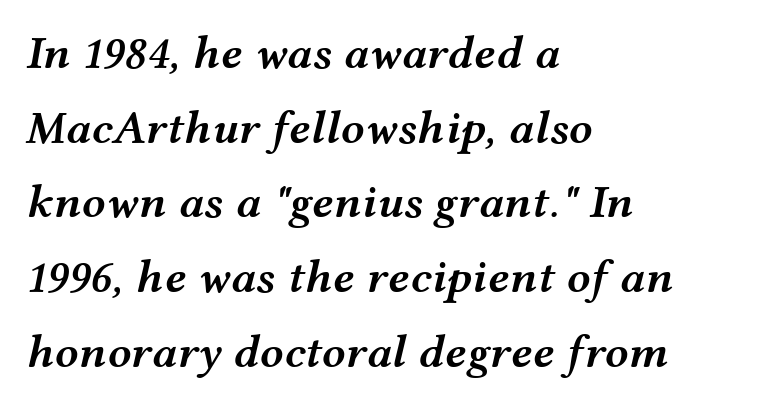
{"italic": "yes", "lean": "right", "slant_degrees": 12, "bold": "semi", "weight": "semibold", "width": "wide", "stroke_contrast": "medium", "x_height": "medium", "monospaced": "no", "underline": "no", "align": "left", "line_spacing": "normal", "line_spacing_ratio": 1.59, "letter_spacing": "normal", "letter_spacing_em": 0.0, "glyph_px": 47}
